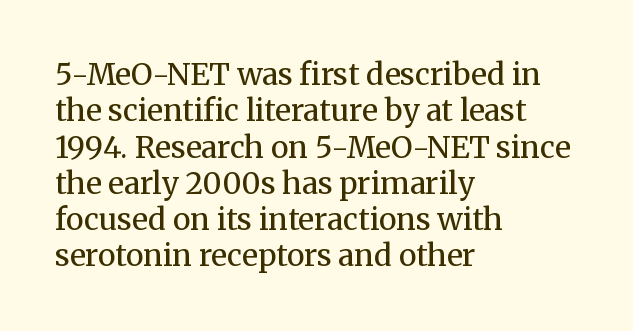
Q: Is the text bold? A: No.
Q: Is the text italic (slanted)? A: No, it is upright.
Q: Is the typeface a serif or a sans-serif typeface? A: Serif.
Q: Is the text underlined? A: No.
Q: How is the paragraph aligned? A: Left-aligned.
Q: Is the spacing between letters normal or unusually wide? A: Normal.
Q: Width (condensed, normal, or wide)? A: Normal.
Q: Stroke contrast? A: Medium.
Q: x-height? A: Medium.
Q: Monospaced? A: No.
